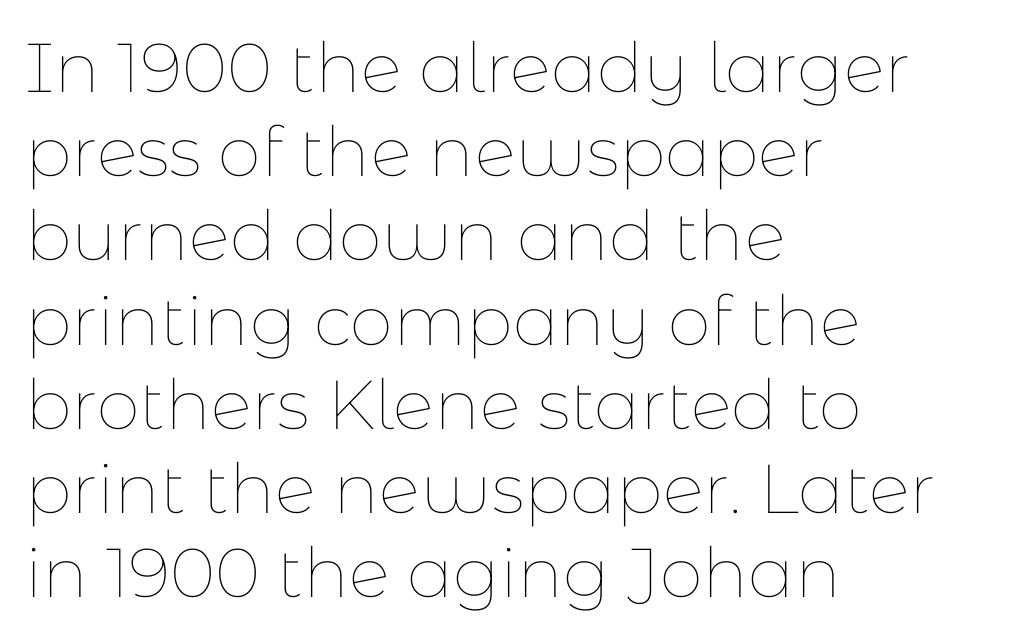
{"italic": "no", "bold": "no", "weight": "thin", "width": "normal", "stroke_contrast": "low", "x_height": "medium", "monospaced": "no", "underline": "no", "align": "left", "line_spacing_ratio": 1.22, "letter_spacing": "normal", "letter_spacing_em": 0.0, "glyph_px": 69}
